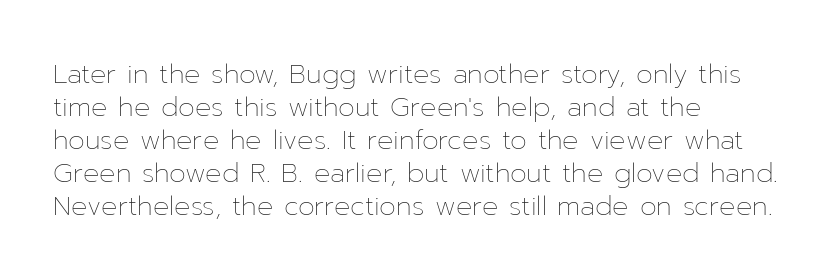
Q: Is the text bold? A: No.
Q: Is the text italic (slanted)? A: No, it is upright.
Q: Is the text underlined? A: No.
Q: How is the paragraph aligned? A: Left-aligned.
Q: Is the spacing between letters normal or unusually wide? A: Normal.
